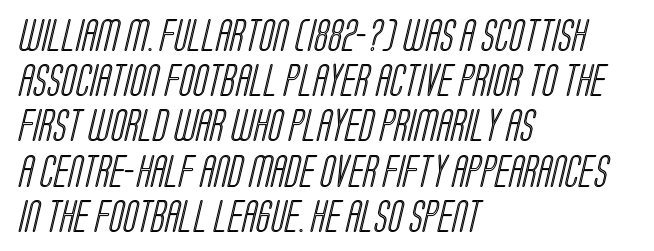
The image shows 33 px condensed type; set left-aligned, normal line spacing (1.37x), normal letter spacing, not underlined; a large x-height.
